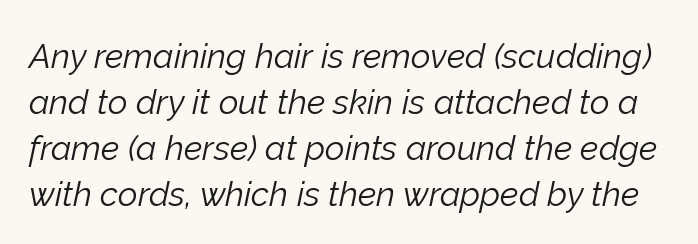
{"italic": "yes", "lean": "right", "slant_degrees": 12, "bold": "no", "weight": "light", "width": "normal", "stroke_contrast": "low", "x_height": "medium", "monospaced": "no", "underline": "no", "line_spacing": "normal", "line_spacing_ratio": 1.35, "letter_spacing": "normal", "letter_spacing_em": 0.0, "glyph_px": 34}
